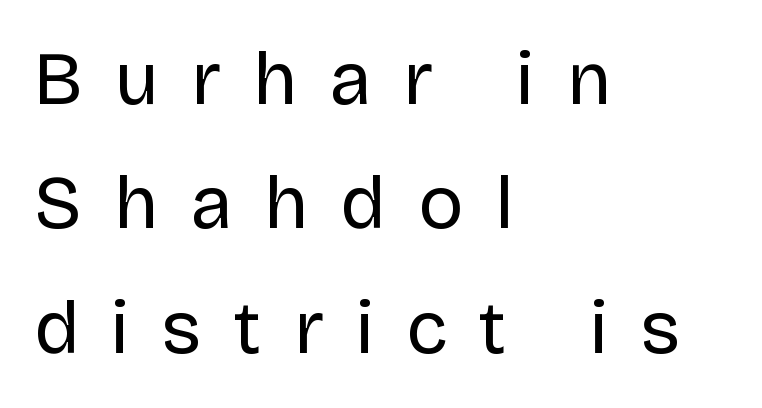
The image shows 75 px regular-weight sans-serif type, upright; set left-aligned, normal line spacing (1.66x), unusually wide letter spacing (+0.43 em), not underlined; low stroke contrast and a large x-height.
